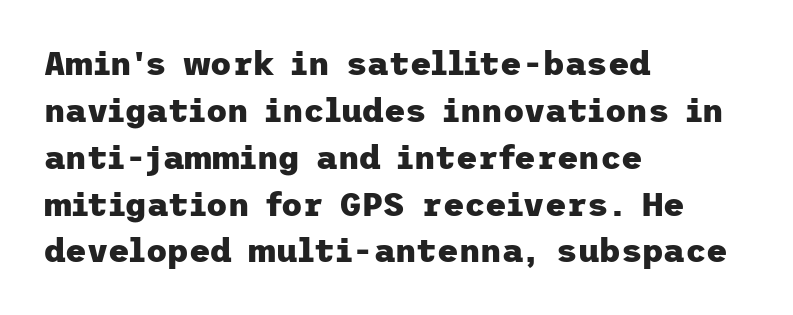
{"serif": "no", "italic": "no", "bold": "yes", "weight": "heavy", "width": "normal", "stroke_contrast": "low", "x_height": "medium", "underline": "no", "align": "left", "line_spacing": "normal", "line_spacing_ratio": 1.42, "letter_spacing": "normal", "letter_spacing_em": 0.0, "glyph_px": 33}
